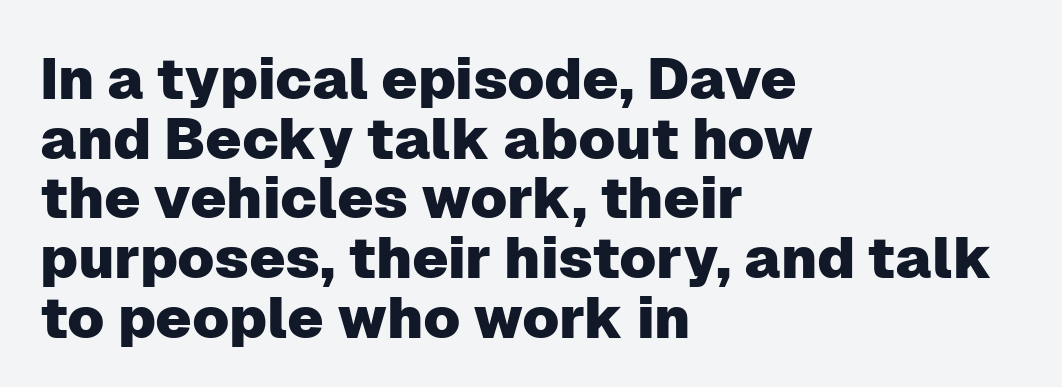
The image shows 58 px sans-serif type, upright; set left-aligned, tight line spacing (1.03x), normal letter spacing, not underlined; low stroke contrast and a medium x-height.
